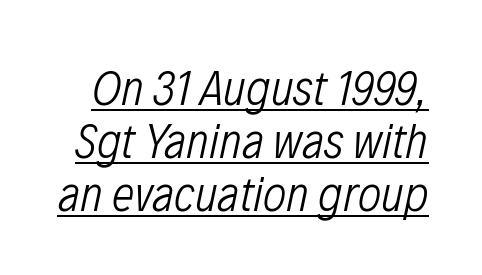
Q: Is the text bold? A: No.
Q: Is the text italic (slanted)? A: Yes, it leans right by about 12 degrees.
Q: Is the text underlined? A: Yes.
Q: Is the spacing between letters normal or unusually wide? A: Normal.
Q: Is the spacing between lines tight, normal or loose? A: Tight.
Q: Width (condensed, normal, or wide)? A: Condensed.
Q: Stroke contrast? A: Low.
Q: x-height? A: Medium.
Q: Monospaced? A: No.
